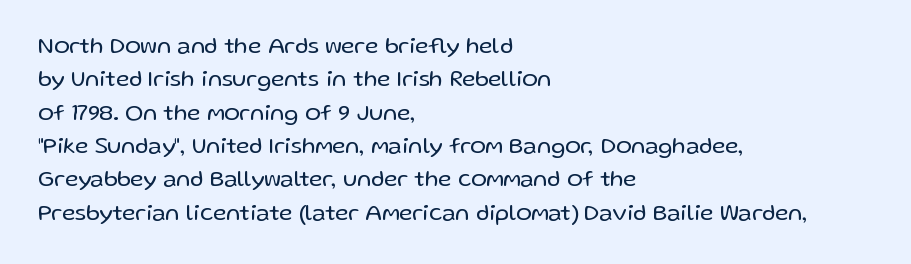
{"italic": "no", "bold": "no", "underline": "no", "align": "left", "line_spacing": "normal", "line_spacing_ratio": 1.45, "letter_spacing": "normal", "letter_spacing_em": 0.0, "glyph_px": 23}
